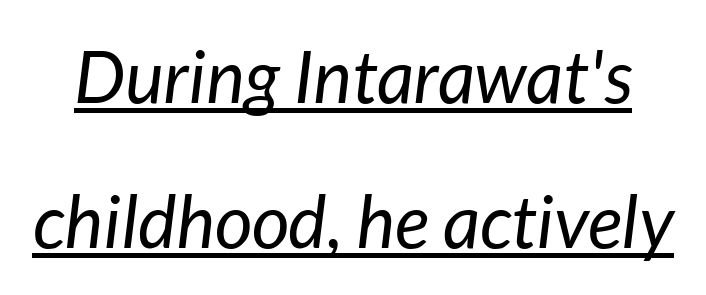
Q: Is the text bold? A: No.
Q: Is the text italic (slanted)? A: Yes, it leans right by about 7 degrees.
Q: Is the text underlined? A: Yes.
Q: Is the spacing between letters normal or unusually wide? A: Normal.
Q: Is the spacing between lines tight, normal or loose? A: Loose.
Q: Width (condensed, normal, or wide)? A: Normal.
Q: Stroke contrast? A: Low.
Q: x-height? A: Medium.
Q: Monospaced? A: No.
